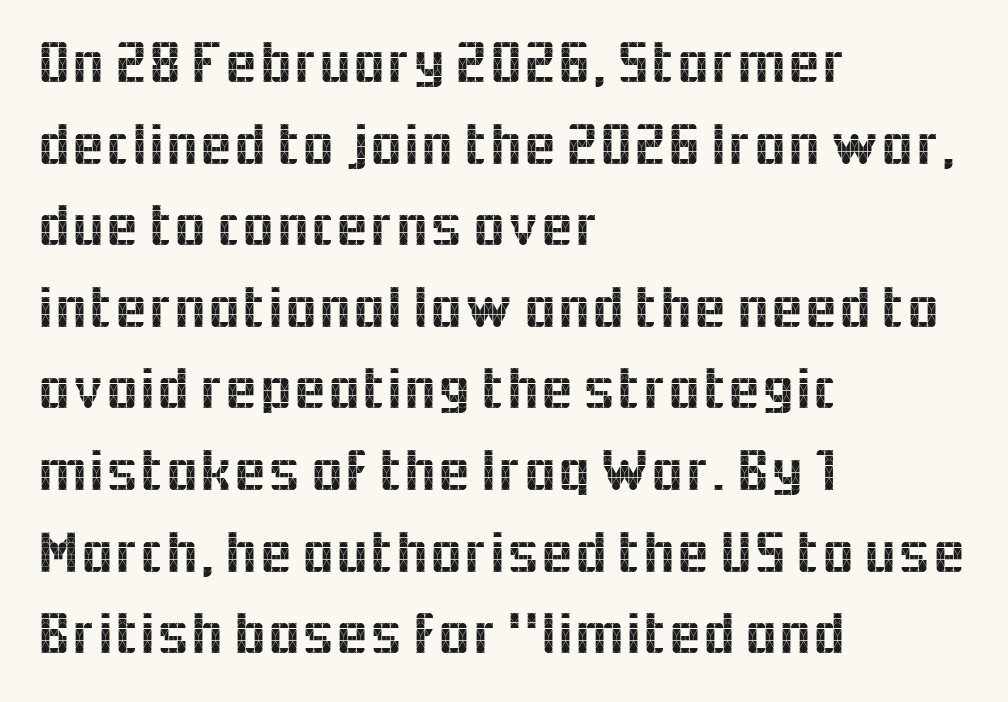
The image shows 60 px sans-serif type, upright; set left-aligned, normal line spacing (1.36x), normal letter spacing, not underlined; a medium x-height.
